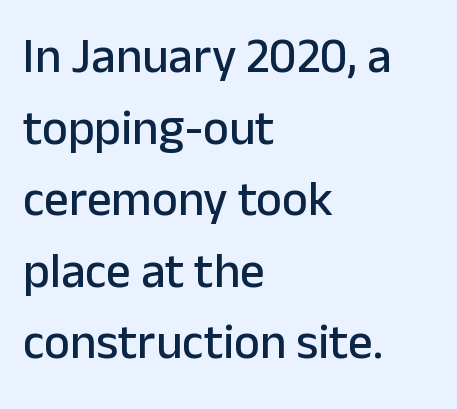
The image shows 49 px sans-serif type, upright; set left-aligned, normal line spacing (1.46x), normal letter spacing, not underlined; low stroke contrast and a medium x-height.
